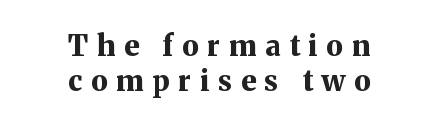
{"serif": "yes", "italic": "no", "bold": "yes", "weight": "bold", "width": "normal", "stroke_contrast": "medium", "x_height": "medium", "monospaced": "no", "underline": "no", "align": "center", "line_spacing": "normal", "line_spacing_ratio": 1.26, "letter_spacing": "wide", "letter_spacing_em": 0.32, "glyph_px": 28}
